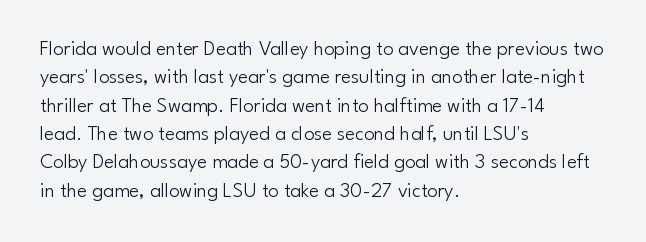
The image shows 21 px text type, upright; set left-aligned, normal line spacing (1.35x), normal letter spacing, not underlined.
